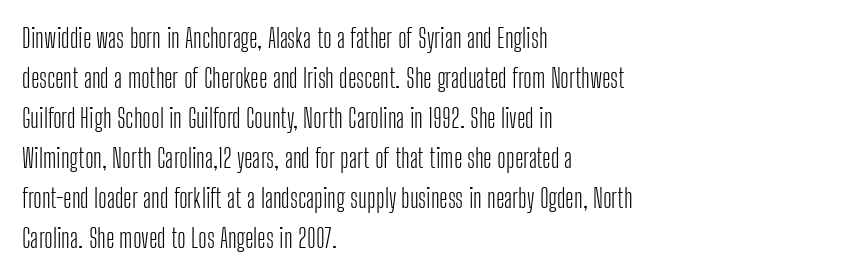
The image shows 26 px text type, upright; set left-aligned, normal line spacing (1.54x), normal letter spacing, not underlined.
